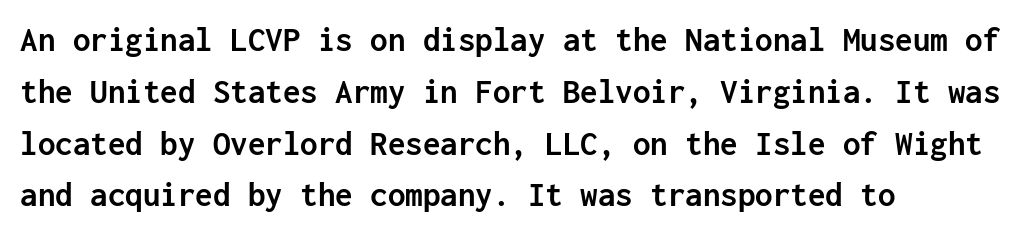
Q: Is the text bold? A: Yes.
Q: Is the text italic (slanted)? A: No, it is upright.
Q: Is the typeface a serif or a sans-serif typeface? A: Sans-serif.
Q: Is the text underlined? A: No.
Q: How is the paragraph aligned? A: Left-aligned.
Q: Is the spacing between letters normal or unusually wide? A: Normal.
Q: Is the spacing between lines tight, normal or loose? A: Normal.
Q: Width (condensed, normal, or wide)? A: Normal.
Q: Stroke contrast? A: Low.
Q: x-height? A: Medium.
Q: Monospaced? A: Yes.
